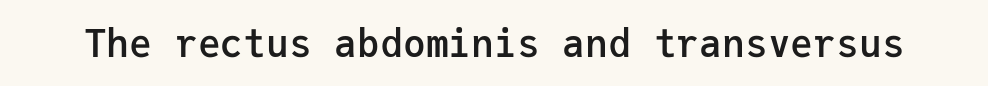
The image shows 38 px semibold sans-serif type, upright, monospaced; set normal letter spacing, not underlined; low stroke contrast and a medium x-height.
